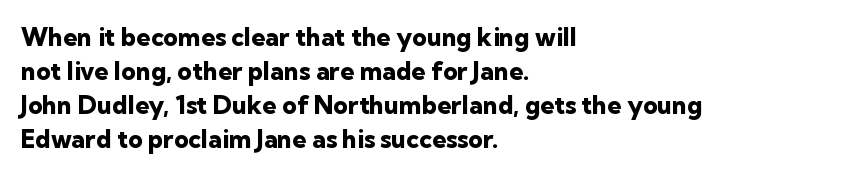
Q: Is the text bold? A: Yes.
Q: Is the text italic (slanted)? A: No, it is upright.
Q: Is the text underlined? A: No.
Q: How is the paragraph aligned? A: Left-aligned.
Q: Is the spacing between letters normal or unusually wide? A: Normal.
Q: Is the spacing between lines tight, normal or loose? A: Normal.
